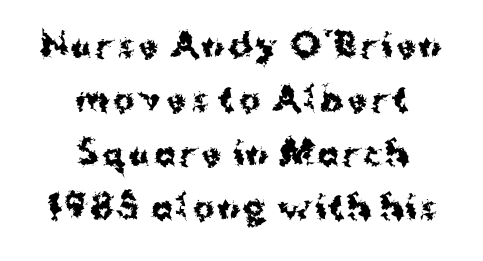
Q: Is the text bold? A: Yes.
Q: Is the text italic (slanted)? A: No, it is upright.
Q: Is the typeface a serif or a sans-serif typeface? A: Sans-serif.
Q: Is the text underlined? A: No.
Q: How is the paragraph aligned? A: Centered.
Q: Is the spacing between lines tight, normal or loose? A: Normal.
Q: Width (condensed, normal, or wide)? A: Normal.
Q: Stroke contrast? A: Medium.
Q: x-height? A: Medium.
Q: Monospaced? A: No.
